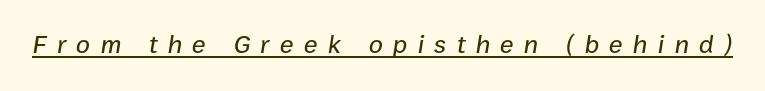
{"italic": "yes", "lean": "right", "slant_degrees": 9, "underline": "yes", "letter_spacing": "wide", "letter_spacing_em": 0.39, "glyph_px": 26}
